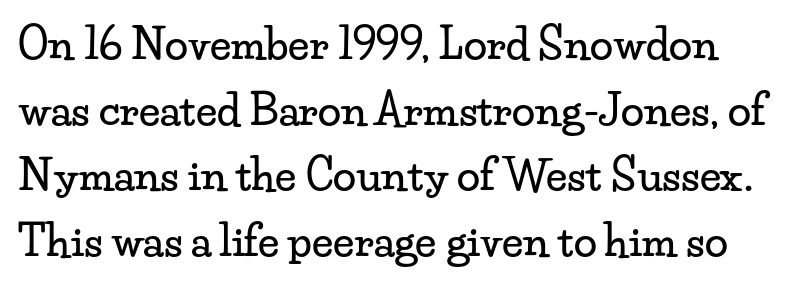
{"serif": "yes", "italic": "no", "width": "wide", "stroke_contrast": "low", "x_height": "small", "monospaced": "no", "underline": "no", "line_spacing": "normal", "line_spacing_ratio": 1.56, "letter_spacing": "normal", "letter_spacing_em": 0.0, "glyph_px": 42}
